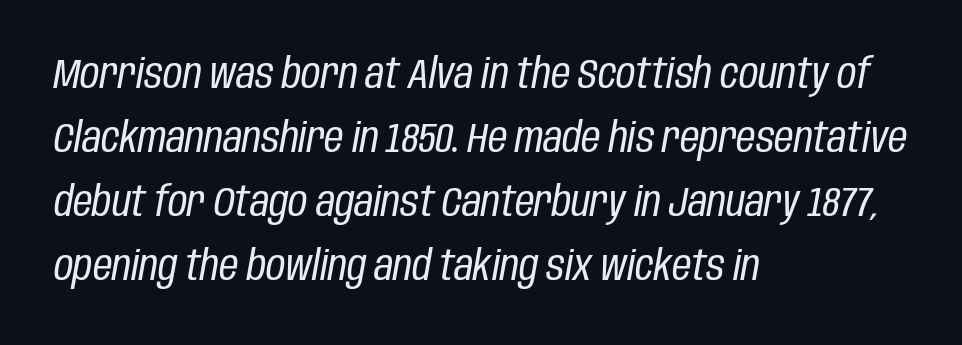
You could not count columns in this text — the font is proportionally spaced. Leftover space on each line is placed entirely after the last word. Interline gaps are of average width in this sample. The lettering tilts uniformly, giving the passage an italic look. Underline: absent.
